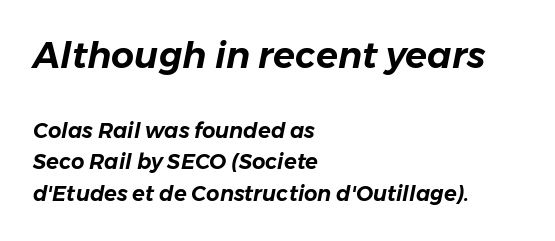
Here the glyphs are tracked normally, forming tight word shapes. Looks like regular typesetting: each glyph gets only the width it needs. These lines sit exactly where default settings would place them. Caption: upper text group enlarged, lower text group reduced. Line beginnings align vertically; line endings do not.
